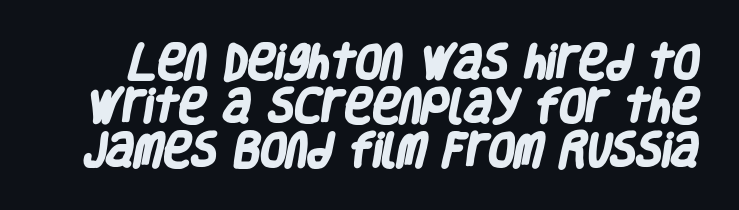
The letters advance in unequal steps, a hallmark of proportional type. Examine the stroke ends and you'll find no serifs. Nothing unusual about the tracking: characters are spaced as the font intends. Heft: maximum for text — a bold.
